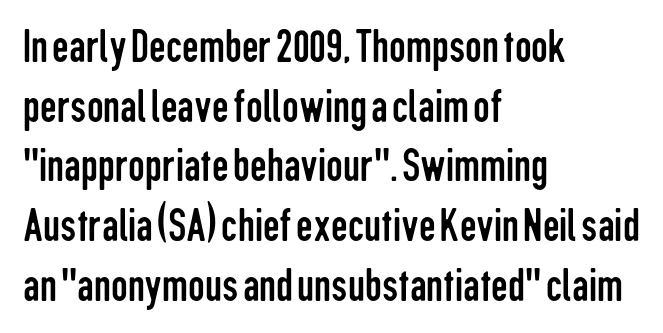
Q: Is the text bold? A: No.
Q: Is the text italic (slanted)? A: No, it is upright.
Q: Is the typeface a serif or a sans-serif typeface? A: Sans-serif.
Q: Is the text underlined? A: No.
Q: How is the paragraph aligned? A: Left-aligned.
Q: Is the spacing between letters normal or unusually wide? A: Normal.
Q: Is the spacing between lines tight, normal or loose? A: Normal.
Q: Width (condensed, normal, or wide)? A: Condensed.
Q: Stroke contrast? A: Low.
Q: x-height? A: Medium.
Q: Monospaced? A: No.
